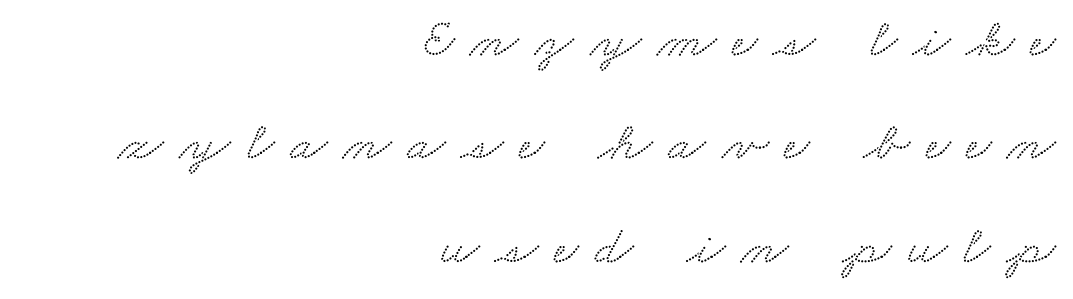
Little horizontal feet cap the strokes, marking this as serif type. A typesetter would call this heavily tracked-out type. Does the copy run flush right? Yes — the right margin is perfectly even. Clear beneath every line of the passage.
